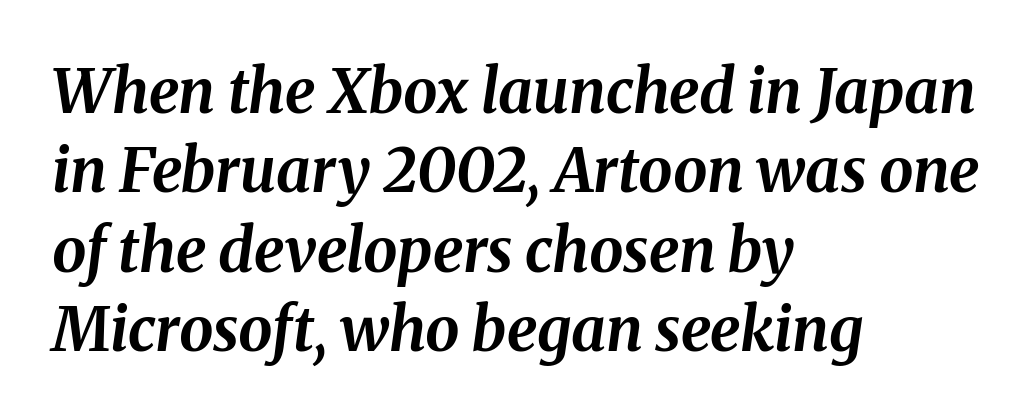
Q: Is the text bold? A: Yes.
Q: Is the text italic (slanted)? A: Yes, it leans right by about 8 degrees.
Q: Is the text underlined? A: No.
Q: How is the paragraph aligned? A: Left-aligned.
Q: Is the spacing between letters normal or unusually wide? A: Normal.
Q: Is the spacing between lines tight, normal or loose? A: Normal.
Q: Width (condensed, normal, or wide)? A: Normal.
Q: Stroke contrast? A: Medium.
Q: x-height? A: Medium.
Q: Monospaced? A: No.
